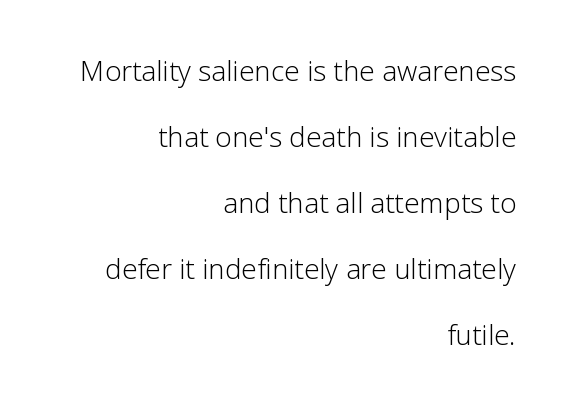
The image shows 28 px light sans-serif type, upright; set right-aligned, loose line spacing (2.36x), normal letter spacing, not underlined; low stroke contrast and a medium x-height.
